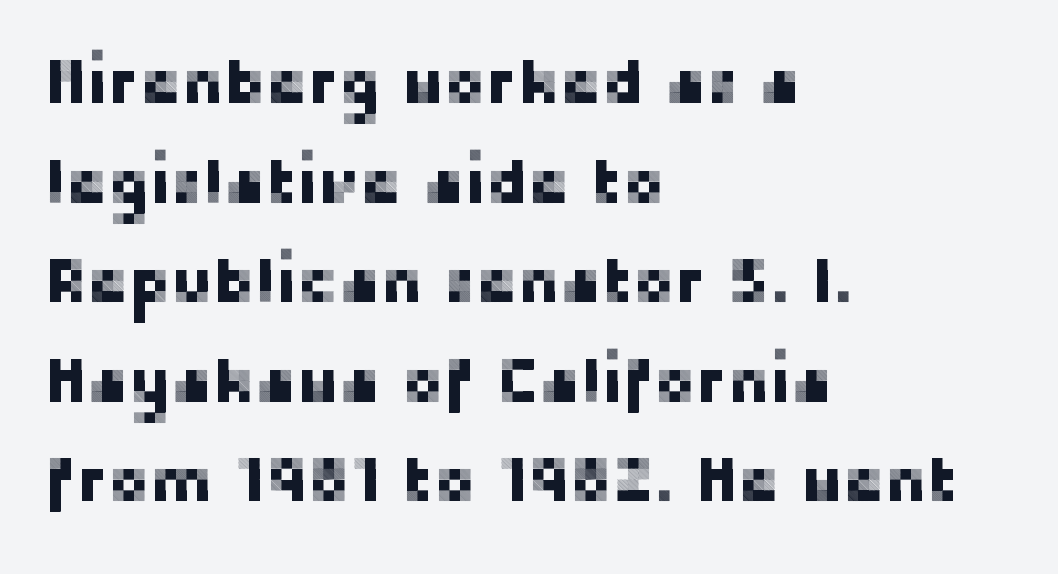
{"serif": "no", "italic": "no", "width": "normal", "stroke_contrast": "low", "x_height": "medium", "monospaced": "no", "underline": "no", "align": "left", "line_spacing": "normal", "line_spacing_ratio": 1.58, "letter_spacing": "normal", "letter_spacing_em": 0.0, "glyph_px": 63}
